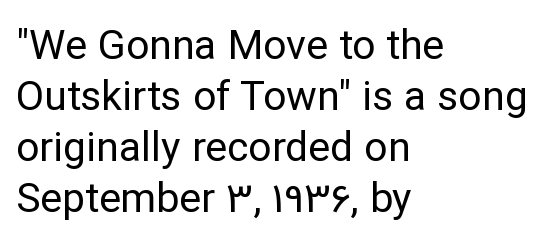
The paragraph has a hard left edge and a soft right edge. Caption: standard tracking, unaltered. Does the type have serifs? No, each stem ends abruptly. You could not count columns in this text — the font is proportionally spaced.
